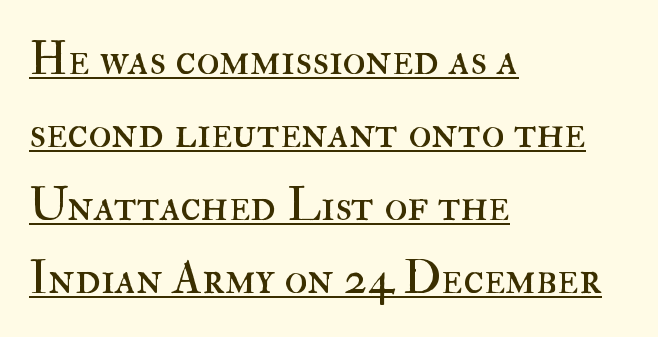
The image shows 47 px regular-weight type, upright; set left-aligned, normal line spacing (1.55x), normal letter spacing, underlined; high stroke contrast and a small x-height.
